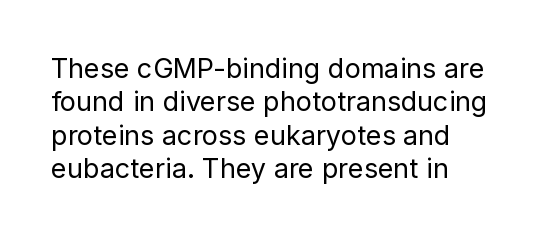
No letter is thick-stroked: the sample isn't bold. This rendering leaves character spacing at its baseline value. A bare baseline throughout the passage. Line beginnings align vertically; line endings do not. This sample uses an upright cut, with every glyph sitting square on the baseline.
